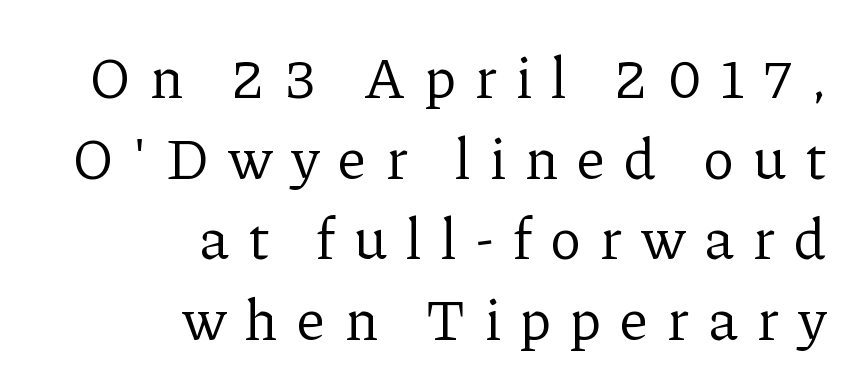
Q: Is the text bold? A: No.
Q: Is the text italic (slanted)? A: No, it is upright.
Q: Is the typeface a serif or a sans-serif typeface? A: Serif.
Q: Is the text underlined? A: No.
Q: How is the paragraph aligned? A: Right-aligned.
Q: Is the spacing between letters normal or unusually wide? A: Unusually wide.
Q: Is the spacing between lines tight, normal or loose? A: Normal.
Q: Width (condensed, normal, or wide)? A: Normal.
Q: Stroke contrast? A: Low.
Q: x-height? A: Medium.
Q: Monospaced? A: No.
